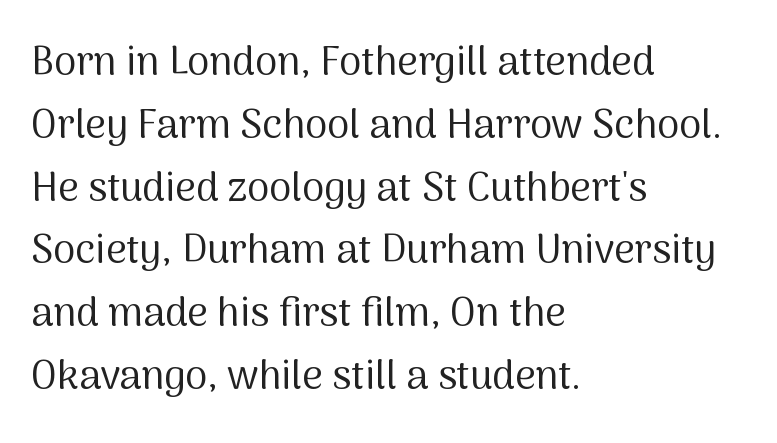
The image shows 40 px regular-weight sans-serif type, upright; set left-aligned, normal line spacing (1.57x), normal letter spacing, not underlined; medium stroke contrast and a medium x-height.
